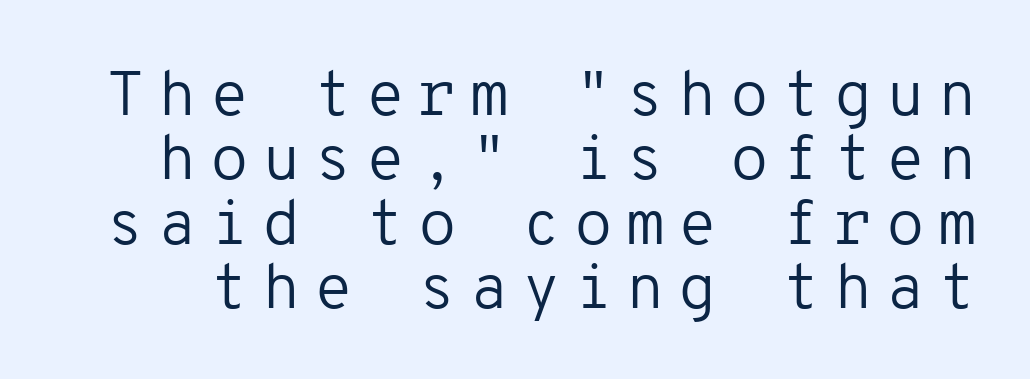
Q: Is the text bold? A: No.
Q: Is the text italic (slanted)? A: No, it is upright.
Q: Is the typeface a serif or a sans-serif typeface? A: Sans-serif.
Q: Is the text underlined? A: No.
Q: Is the spacing between letters normal or unusually wide? A: Unusually wide.
Q: Is the spacing between lines tight, normal or loose? A: Tight.
Q: Width (condensed, normal, or wide)? A: Normal.
Q: Stroke contrast? A: Low.
Q: x-height? A: Medium.
Q: Monospaced? A: Yes.
